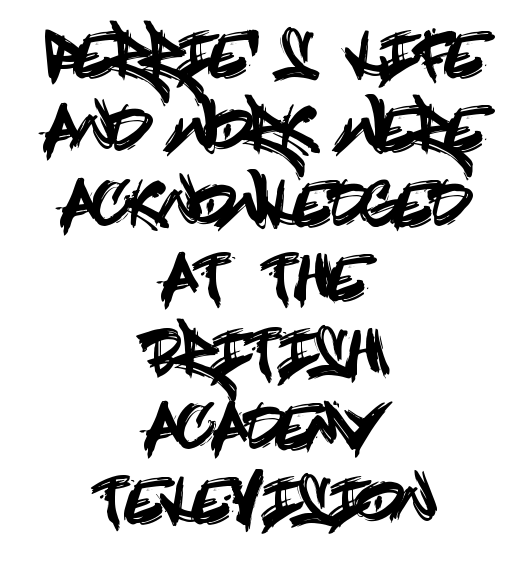
Decoration check: the copy has no underline. Alignment: centered. Characters follow at the spacing the type designer built in.
